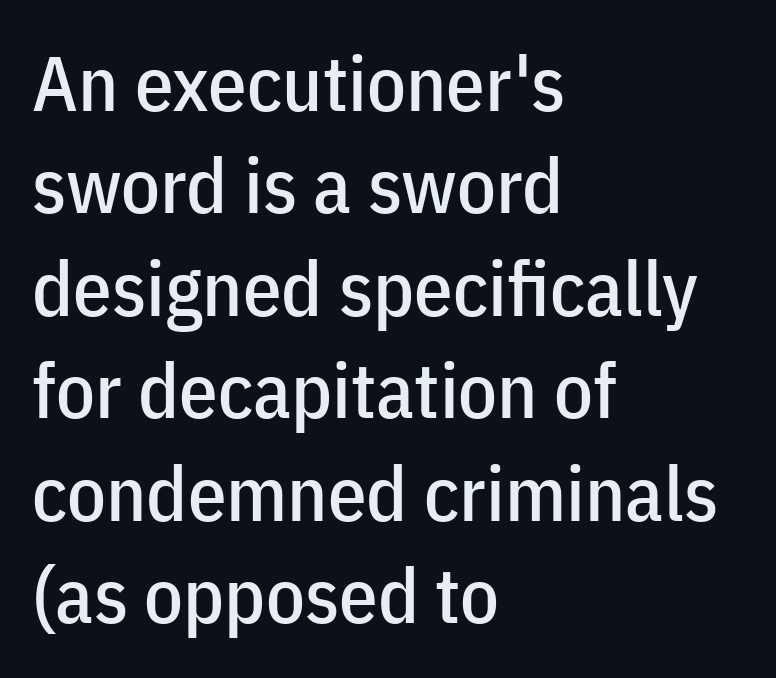
Serif or sans? Sans — the stroke terminals are bare. The specimen reads as upright at a glance. You could call the tracking neutral — neither tight nor loose. Rule under the text: the space is simply empty. Looks like regular typesetting: each glyph gets only the width it needs. This block has exactly the height ordinary leading produces.
